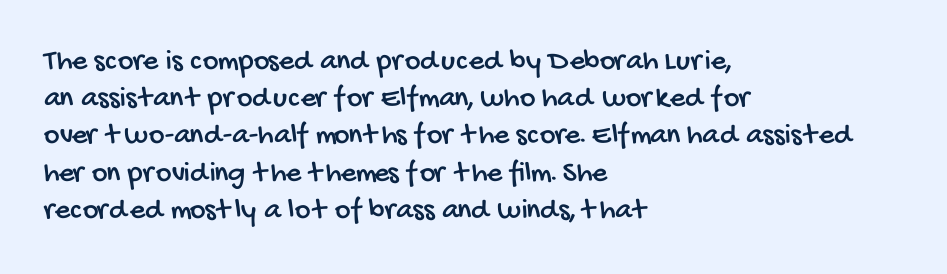
The image shows 30 px condensed sans-serif type; set left-aligned, line spacing 1.24x, normal letter spacing, not underlined; low stroke contrast and a large x-height.
